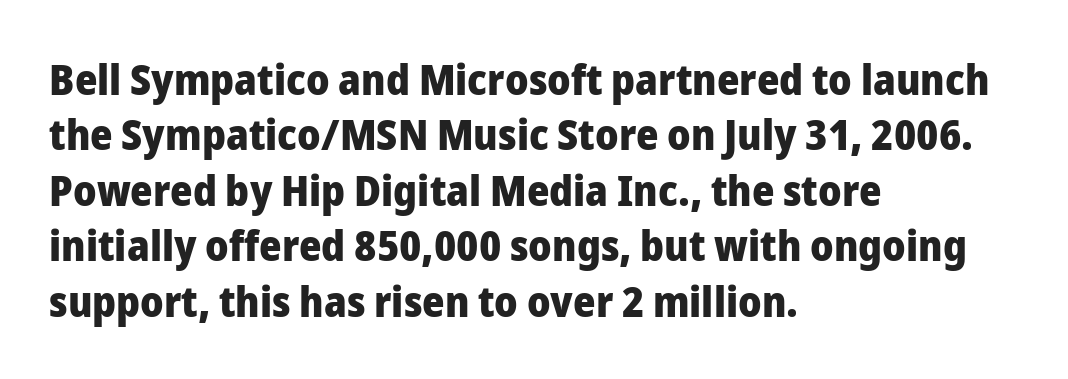
The typeface chosen for these lines omits serifs. The words here are not underlined. Spacing between characters is what you'd get straight out of the box. This sample is left-justified, so line endings fall wherever the words run out. Whoever set this chose a conventional vertical rhythm. The passage shown is typed in a proportional face where columns would drift.
